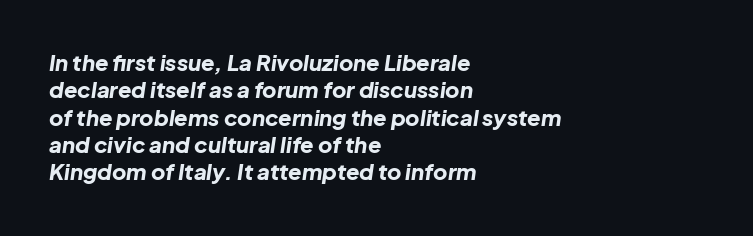
Q: Is the text bold? A: Yes.
Q: Is the text italic (slanted)? A: Yes, it leans right by about 8 degrees.
Q: Is the text underlined? A: No.
Q: How is the paragraph aligned? A: Left-aligned.
Q: Is the spacing between letters normal or unusually wide? A: Normal.
